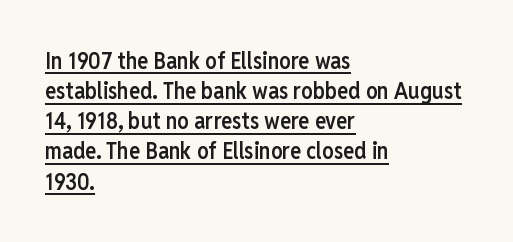
The image shows 23 px text type, upright; set left-aligned, normal line spacing (1.31x), normal letter spacing, underlined.
